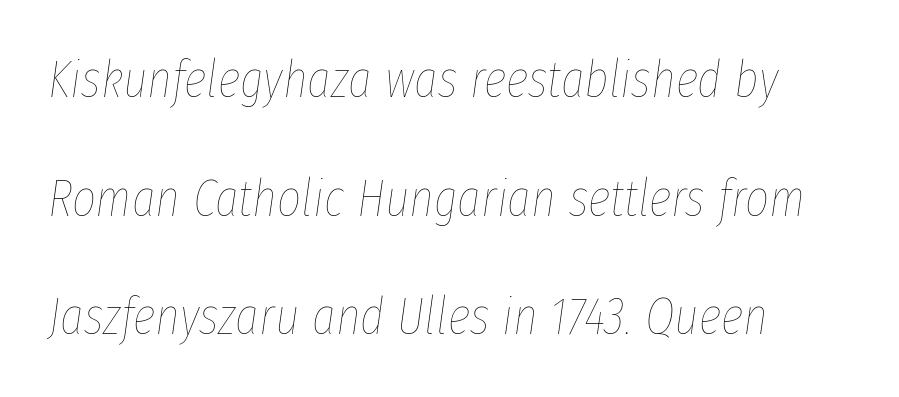
The image shows 52 px thin, condensed type, italic (leaning right); set left-aligned, loose line spacing (2.28x), normal letter spacing, not underlined; low stroke contrast and a medium x-height.
